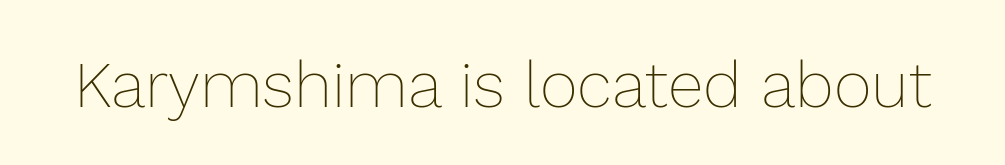
The image shows 65 px thin type, upright; set normal letter spacing, not underlined; a medium x-height.
